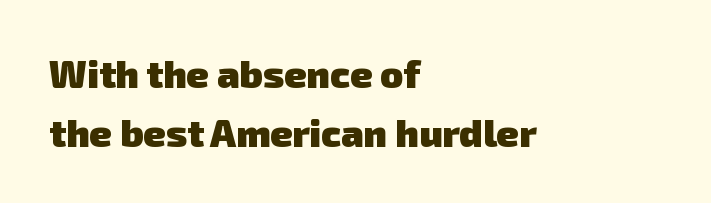
A bare baseline throughout the passage. The letters sit at their default tracking, neither squeezed nor spread. In terms of letterform style, serifs are entirely absent. You could not count columns in this text — the font is proportionally spaced. Plenty of ink on the page — the face is bold. Is the block centered? No — it sits flush against the left margin.
